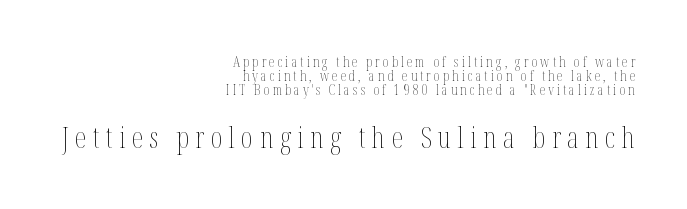
Q: Is the text bold? A: No.
Q: Is the text italic (slanted)? A: No, it is upright.
Q: Is the text underlined? A: No.
Q: How is the paragraph aligned? A: Right-aligned.
Q: Is the spacing between letters normal or unusually wide? A: Unusually wide.
Q: Is the spacing between lines tight, normal or loose? A: Tight.
Q: Which block of text is set in a larger size, the first (top) or the second (bottom)? A: The second (bottom) one.
Q: Width (condensed, normal, or wide)? A: Condensed.
Q: Stroke contrast? A: Medium.
Q: x-height? A: Medium.
Q: Monospaced? A: No.
